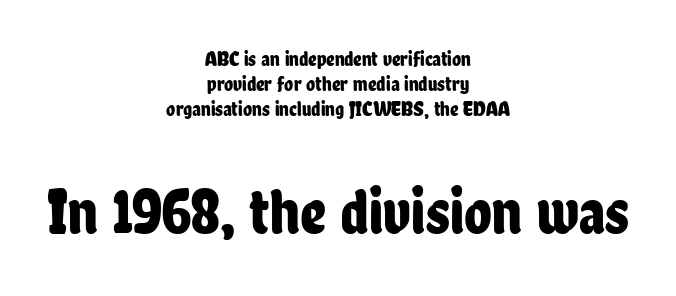
Q: Is the text italic (slanted)? A: No, it is upright.
Q: Is the typeface a serif or a sans-serif typeface? A: Sans-serif.
Q: Is the text underlined? A: No.
Q: How is the paragraph aligned? A: Centered.
Q: Is the spacing between letters normal or unusually wide? A: Normal.
Q: Which block of text is set in a larger size, the first (top) or the second (bottom)? A: The second (bottom) one.
Q: Width (condensed, normal, or wide)? A: Condensed.
Q: Stroke contrast? A: Low.
Q: x-height? A: Medium.
Q: Monospaced? A: No.
